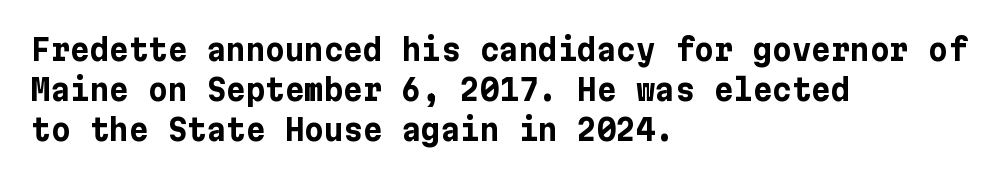
{"serif": "no", "italic": "no", "bold": "yes", "weight": "bold", "width": "normal", "stroke_contrast": "low", "x_height": "medium", "underline": "no", "align": "left", "line_spacing": "normal", "line_spacing_ratio": 1.34, "letter_spacing": "normal", "letter_spacing_em": 0.0, "glyph_px": 30}
